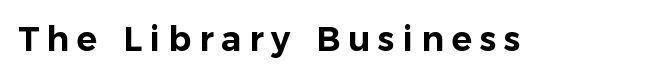
Q: Is the text italic (slanted)? A: No, it is upright.
Q: Is the typeface a serif or a sans-serif typeface? A: Sans-serif.
Q: Is the text underlined? A: No.
Q: Is the spacing between letters normal or unusually wide? A: Unusually wide.
Q: Width (condensed, normal, or wide)? A: Normal.
Q: Stroke contrast? A: Low.
Q: x-height? A: Medium.
Q: Monospaced? A: No.
